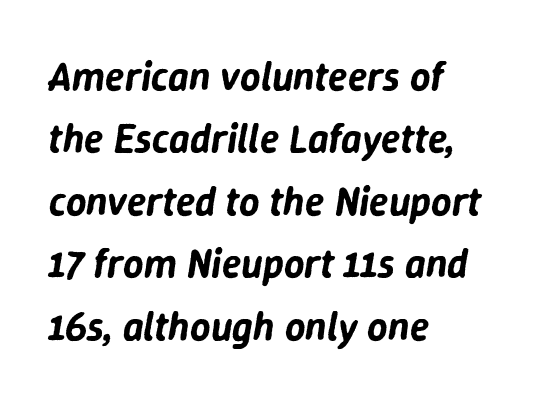
The image shows 40 px text type, italic (leaning right); set left-aligned, normal line spacing (1.56x), normal letter spacing, not underlined; low stroke contrast and a medium x-height.
